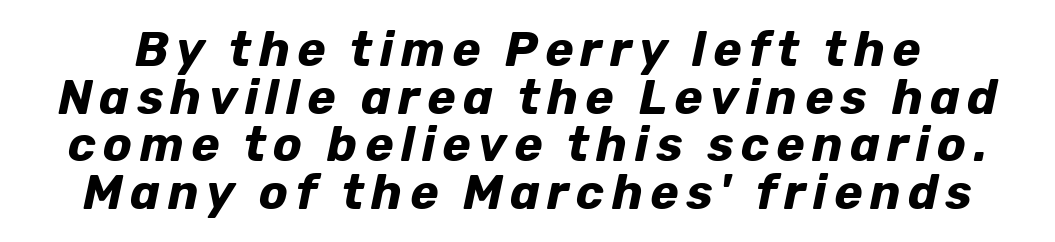
Q: Is the text bold? A: Yes.
Q: Is the text italic (slanted)? A: Yes, it leans right by about 12 degrees.
Q: Is the text underlined? A: No.
Q: Is the spacing between lines tight, normal or loose? A: Tight.
Q: Width (condensed, normal, or wide)? A: Normal.
Q: Stroke contrast? A: Low.
Q: x-height? A: Medium.
Q: Monospaced? A: No.
